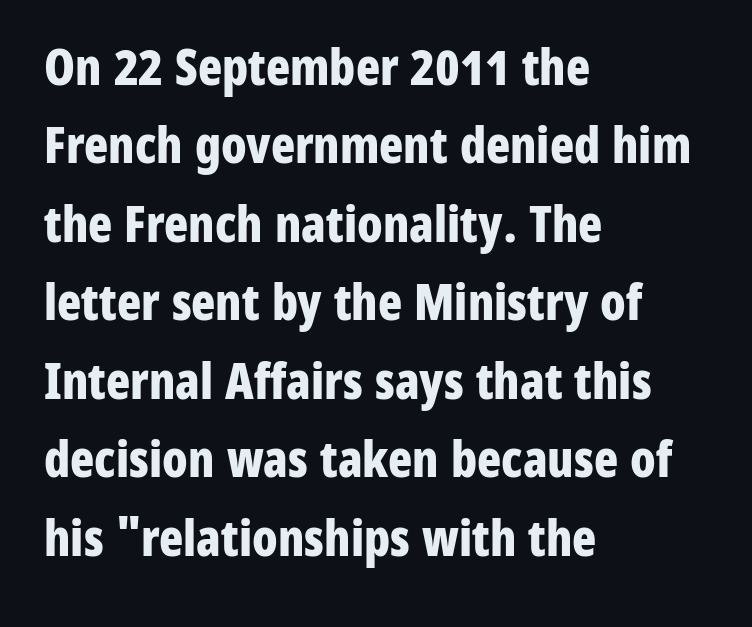
If you drew a ruler down the left edge, every line would touch it. The string is rendered with underlining switched off. Proportional: the letters do not fall into vertical columns. In terms of weight, the rendering is a true, heavy bold. The face used here is a sans, in the tradition of grotesques and geometrics. Does extra space separate the letters? No, they use regular spacing.
